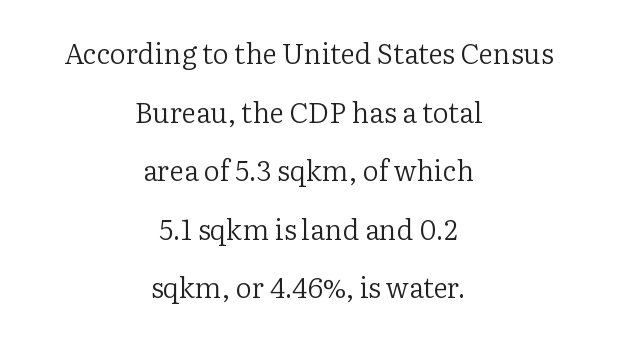
{"serif": "yes", "italic": "no", "bold": "no", "weight": "regular", "width": "normal", "stroke_contrast": "low", "x_height": "medium", "monospaced": "no", "underline": "no", "align": "center", "line_spacing": "loose", "line_spacing_ratio": 2.09, "letter_spacing": "normal", "letter_spacing_em": 0.0, "glyph_px": 28}
